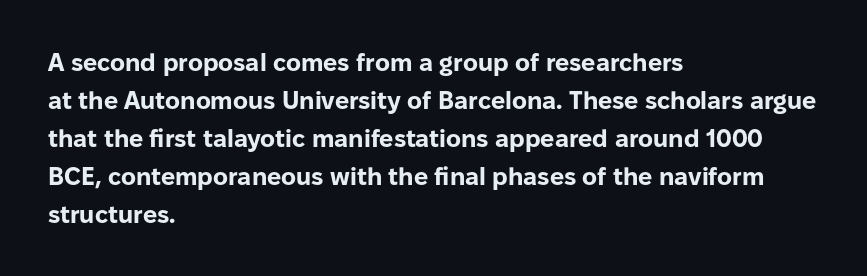
Q: Is the text bold? A: Yes.
Q: Is the text italic (slanted)? A: No, it is upright.
Q: Is the text underlined? A: No.
Q: How is the paragraph aligned? A: Left-aligned.
Q: Is the spacing between letters normal or unusually wide? A: Normal.
Q: Is the spacing between lines tight, normal or loose? A: Normal.
